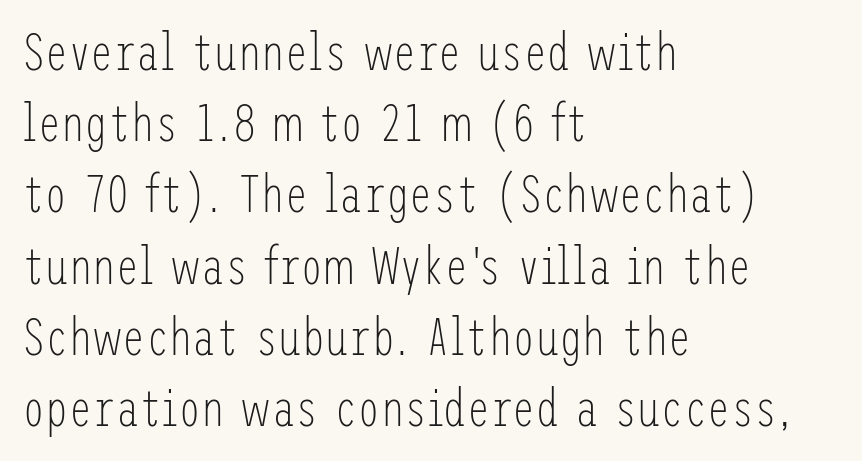
Q: Is the text bold? A: No.
Q: Is the text italic (slanted)? A: No, it is upright.
Q: Is the typeface a serif or a sans-serif typeface? A: Sans-serif.
Q: Is the text underlined? A: No.
Q: How is the paragraph aligned? A: Left-aligned.
Q: Is the spacing between letters normal or unusually wide? A: Normal.
Q: Is the spacing between lines tight, normal or loose? A: Normal.
Q: Width (condensed, normal, or wide)? A: Condensed.
Q: Stroke contrast? A: Low.
Q: x-height? A: Medium.
